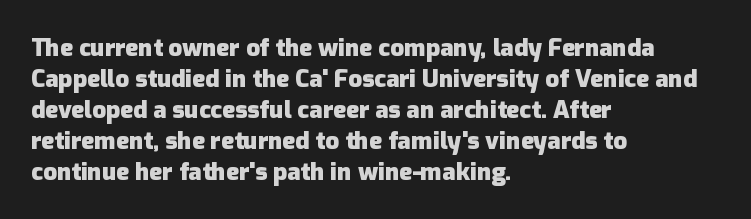
Q: Is the text bold? A: Yes.
Q: Is the text italic (slanted)? A: No, it is upright.
Q: Is the text underlined? A: No.
Q: How is the paragraph aligned? A: Left-aligned.
Q: Is the spacing between letters normal or unusually wide? A: Normal.
Q: Is the spacing between lines tight, normal or loose? A: Normal.
